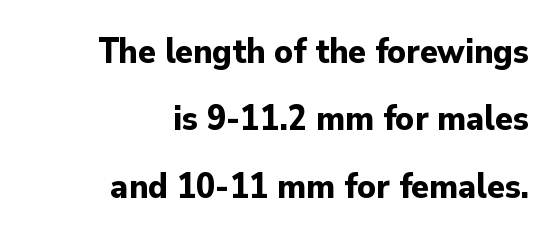
{"serif": "no", "italic": "no", "bold": "yes", "weight": "bold", "width": "normal", "stroke_contrast": "low", "x_height": "small", "monospaced": "no", "underline": "no", "align": "right", "line_spacing_ratio": 1.87, "letter_spacing": "normal", "letter_spacing_em": 0.0, "glyph_px": 36}
